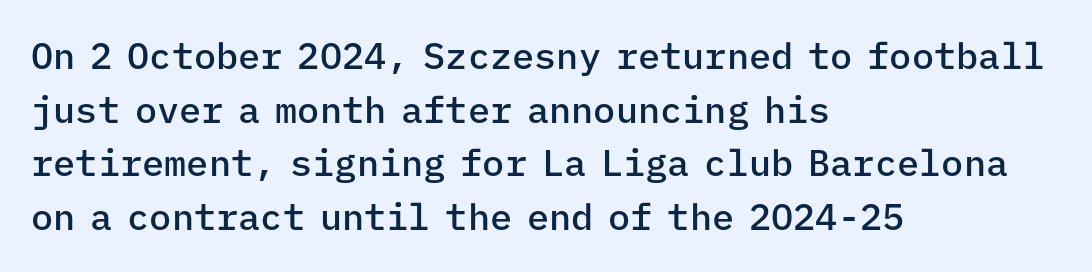
{"serif": "no", "italic": "no", "bold": "semi", "weight": "semibold", "width": "normal", "stroke_contrast": "low", "x_height": "medium", "monospaced": "yes", "underline": "no", "align": "left", "line_spacing": "normal", "line_spacing_ratio": 1.45, "letter_spacing": "normal", "letter_spacing_em": 0.0, "glyph_px": 37}
